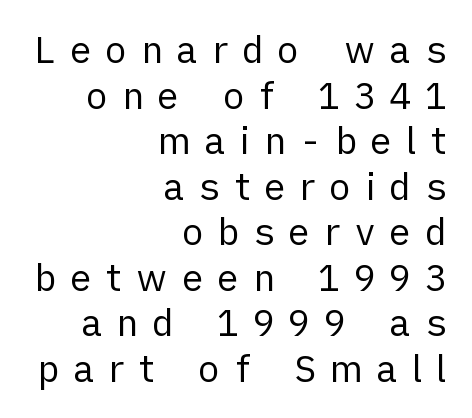
{"serif": "no", "italic": "no", "bold": "no", "weight": "regular", "width": "normal", "stroke_contrast": "low", "x_height": "medium", "monospaced": "no", "underline": "no", "align": "right", "line_spacing_ratio": 1.23, "letter_spacing": "wide", "letter_spacing_em": 0.36, "glyph_px": 37}
